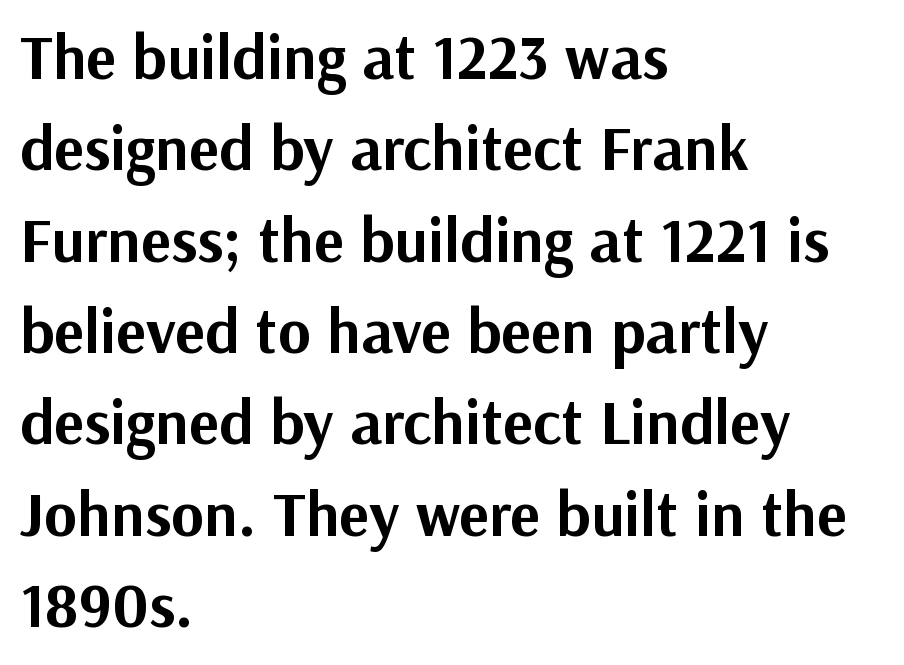
{"serif": "no", "italic": "no", "bold": "yes", "weight": "bold", "width": "normal", "stroke_contrast": "medium", "x_height": "medium", "monospaced": "no", "underline": "no", "align": "left", "line_spacing": "normal", "line_spacing_ratio": 1.45, "letter_spacing": "normal", "letter_spacing_em": 0.0, "glyph_px": 63}
